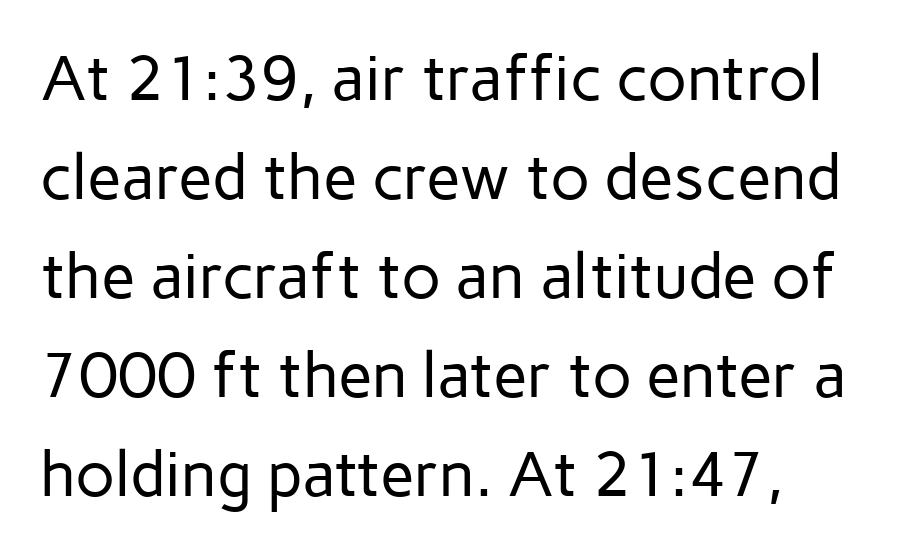
The image shows 63 px regular-weight sans-serif type, upright; set normal line spacing (1.57x), normal letter spacing, not underlined; low stroke contrast and a medium x-height.
